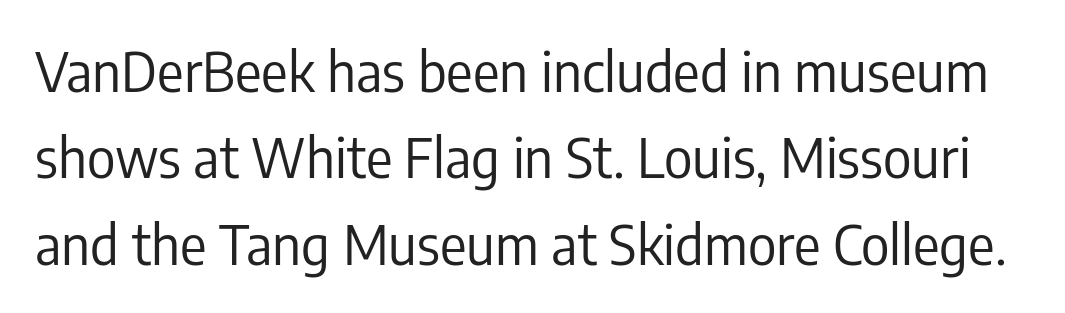
The face used here is proportionally spaced, like ordinary book or web type. Italic? Not at all — the glyphs are vertical. Heft: none added — not bold. The foot of each line stays bare and open. Honestly, the row spacing looks completely unremarkable. This sample uses plain, unmodified letter spacing.
